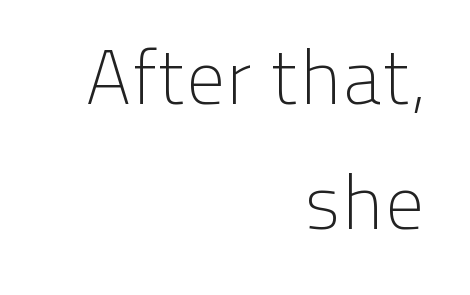
The image shows 77 px light sans-serif type, upright; set right-aligned, normal line spacing (1.62x), normal letter spacing, not underlined; low stroke contrast and a medium x-height.
